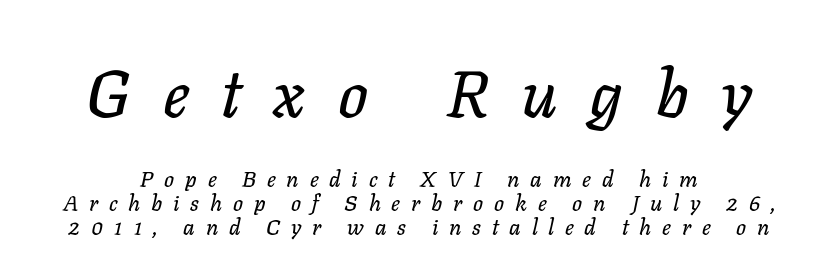
The image shows 66 px text type, italic (leaning right); set tight line spacing (1.09x), unusually wide letter spacing (+0.49 em), not underlined; the first (top) block is 3.0x larger; low stroke contrast and a medium x-height.
